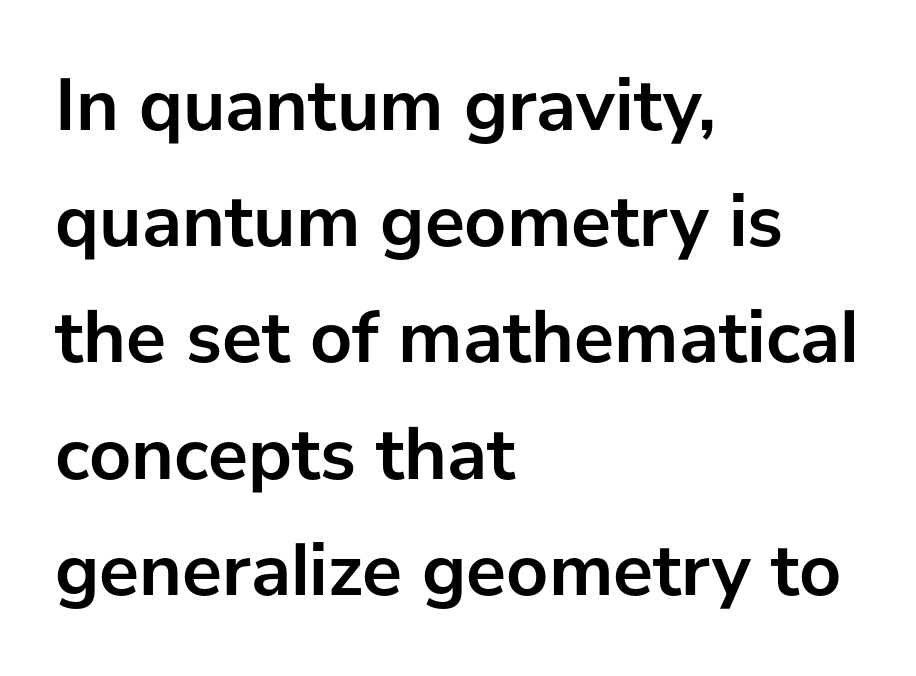
The image shows 75 px semibold sans-serif type, upright; set left-aligned, normal line spacing (1.55x), normal letter spacing, not underlined; low stroke contrast and a medium x-height.
